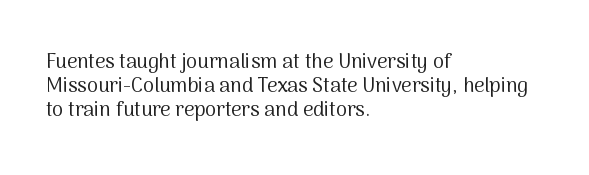
Q: Is the text bold? A: No.
Q: Is the text italic (slanted)? A: No, it is upright.
Q: Is the text underlined? A: No.
Q: How is the paragraph aligned? A: Left-aligned.
Q: Is the spacing between letters normal or unusually wide? A: Normal.
